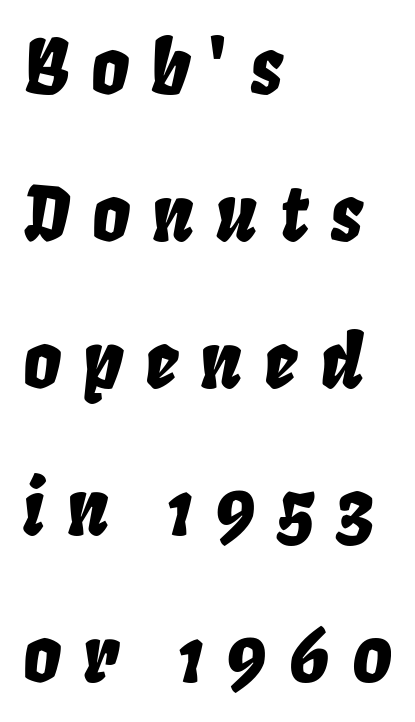
{"italic": "yes", "lean": "right", "slant_degrees": 8, "width": "condensed", "stroke_contrast": "low", "x_height": "large", "monospaced": "no", "underline": "no", "align": "left", "line_spacing": "loose", "line_spacing_ratio": 1.96, "letter_spacing": "wide", "letter_spacing_em": 0.29, "glyph_px": 75}
